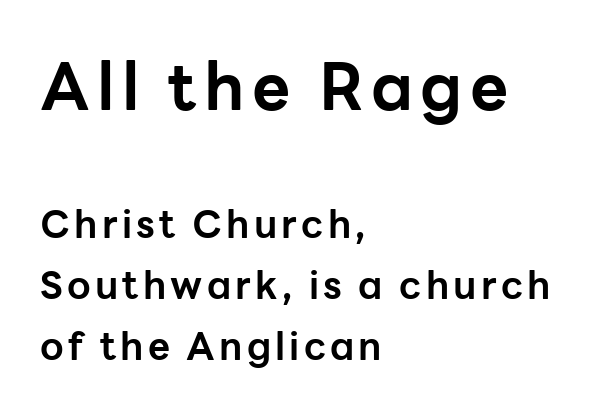
Q: Is the text bold? A: Yes.
Q: Is the text italic (slanted)? A: No, it is upright.
Q: Is the typeface a serif or a sans-serif typeface? A: Sans-serif.
Q: Is the text underlined? A: No.
Q: How is the paragraph aligned? A: Left-aligned.
Q: Is the spacing between lines tight, normal or loose? A: Normal.
Q: Which block of text is set in a larger size, the first (top) or the second (bottom)? A: The first (top) one.
Q: Width (condensed, normal, or wide)? A: Normal.
Q: Stroke contrast? A: Low.
Q: x-height? A: Medium.
Q: Monospaced? A: No.
